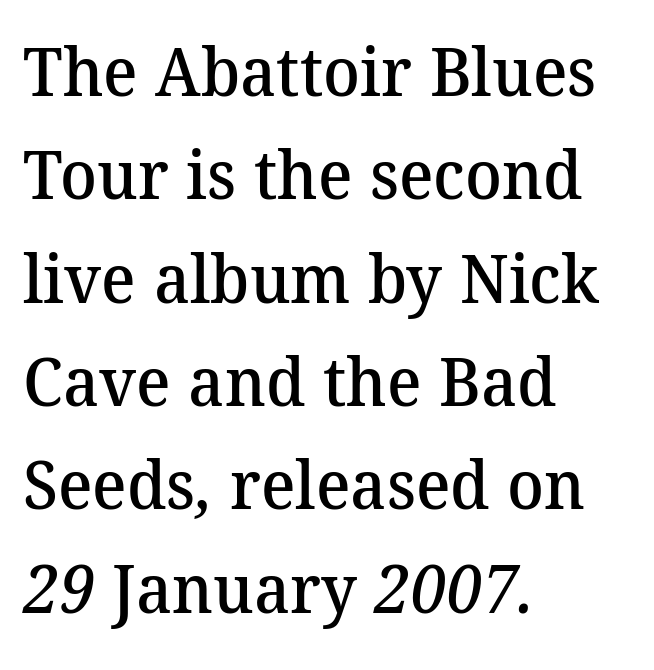
The image shows 68 px semibold serif type; set left-aligned, normal line spacing (1.52x), normal letter spacing, not underlined; medium stroke contrast and a medium x-height.
